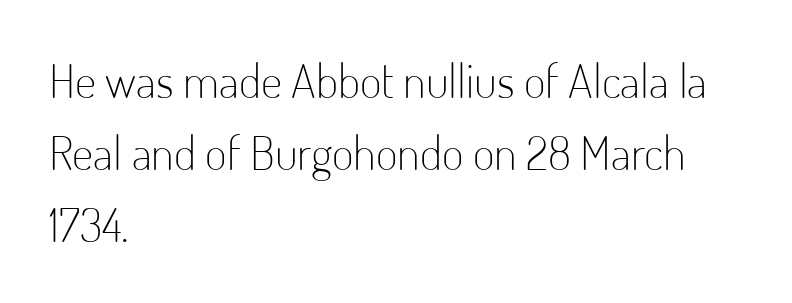
Quick note: interline space is typical. The letters sit at their default tracking, neither squeezed nor spread. What kind of face is this? One without serifs — a sans. The string is rendered with underlining switched off.
